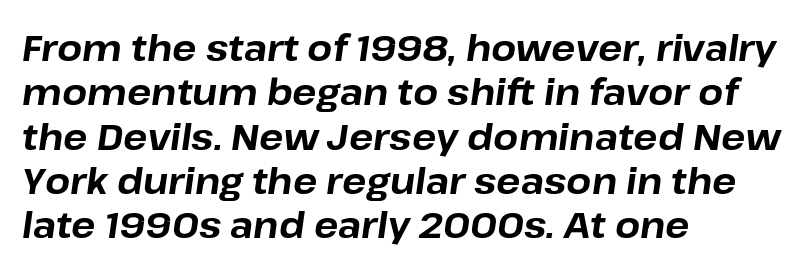
The image shows 36 px bold type, italic (leaning right); set left-aligned, line spacing 1.23x, normal letter spacing, not underlined; low stroke contrast and a medium x-height.
